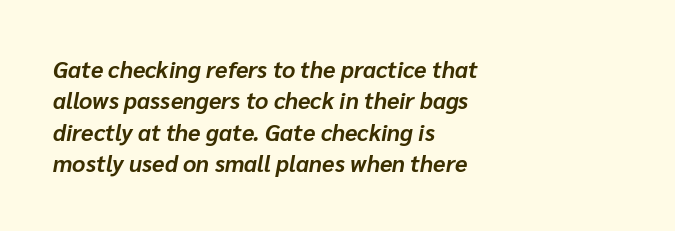
{"italic": "yes", "lean": "right", "slant_degrees": 10, "bold": "yes", "underline": "no", "align": "left", "line_spacing": "normal", "line_spacing_ratio": 1.36, "letter_spacing": "normal", "letter_spacing_em": 0.0, "glyph_px": 23}
